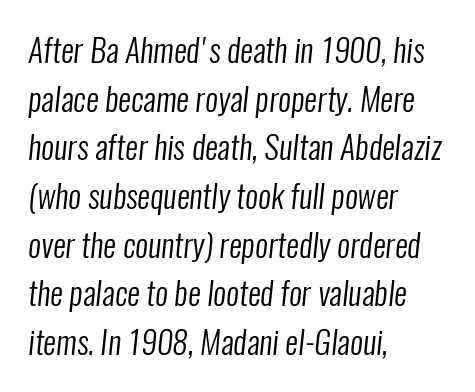
Q: Is the text bold? A: No.
Q: Is the typeface a serif or a sans-serif typeface? A: Sans-serif.
Q: Is the text underlined? A: No.
Q: How is the paragraph aligned? A: Left-aligned.
Q: Is the spacing between letters normal or unusually wide? A: Normal.
Q: Is the spacing between lines tight, normal or loose? A: Normal.
Q: Width (condensed, normal, or wide)? A: Condensed.
Q: Stroke contrast? A: Low.
Q: x-height? A: Medium.
Q: Monospaced? A: No.
